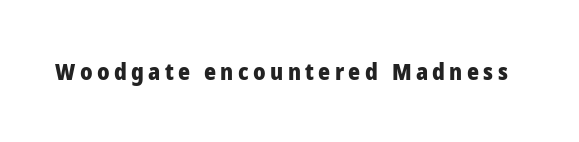
The image shows 23 px bold type, upright; set not underlined.
